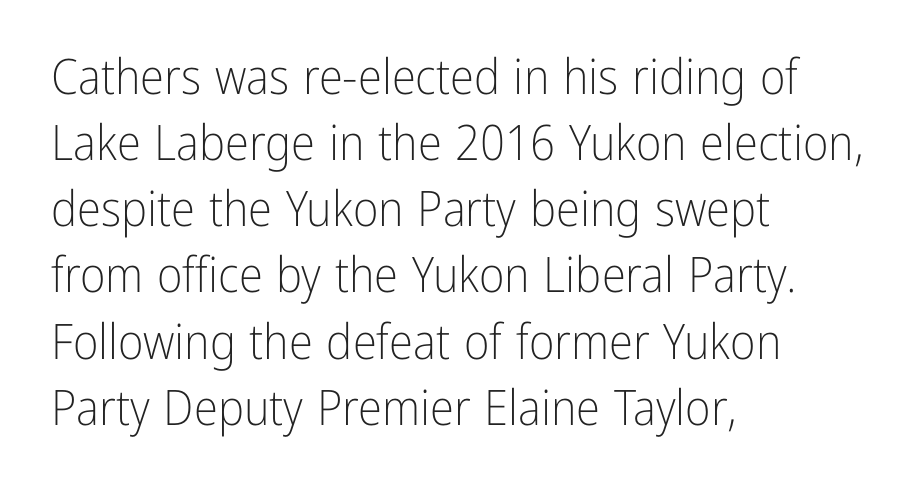
Q: Is the text bold? A: No.
Q: Is the text italic (slanted)? A: No, it is upright.
Q: Is the typeface a serif or a sans-serif typeface? A: Sans-serif.
Q: Is the text underlined? A: No.
Q: How is the paragraph aligned? A: Left-aligned.
Q: Is the spacing between letters normal or unusually wide? A: Normal.
Q: Is the spacing between lines tight, normal or loose? A: Normal.
Q: Width (condensed, normal, or wide)? A: Condensed.
Q: Stroke contrast? A: Low.
Q: x-height? A: Medium.
Q: Monospaced? A: No.
